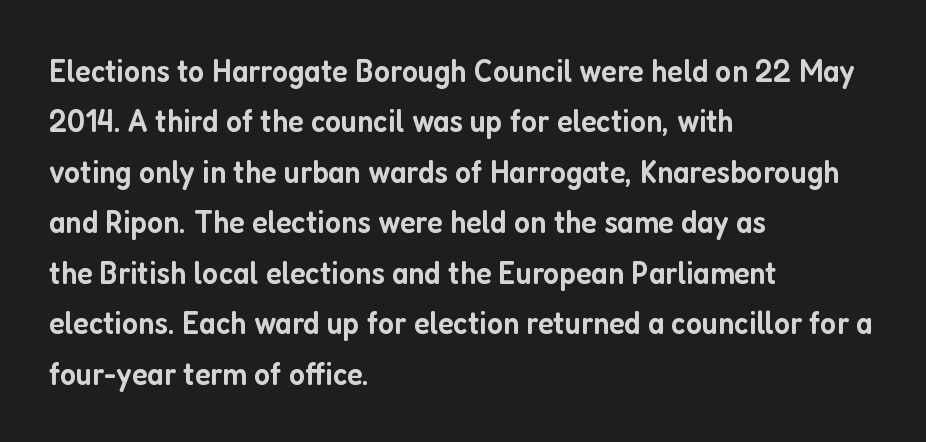
Line beginnings align vertically; line endings do not. The passage shown is semibold, sitting just below true bold. Glance below the letters and you will spot only blank space. The letters advance in unequal steps, a hallmark of proportional type. This sample uses plain, unmodified letter spacing. The designer left line spacing at the default.
